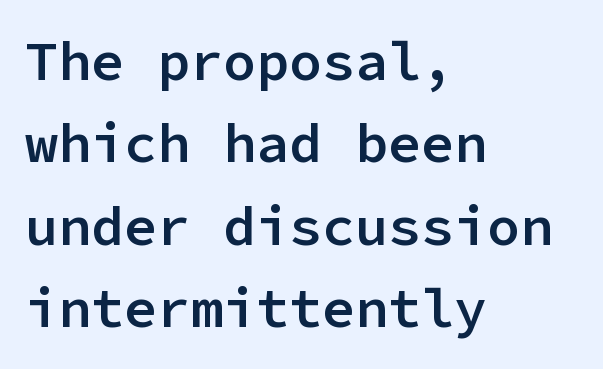
The image shows 55 px semibold sans-serif type, upright, monospaced; set left-aligned, normal line spacing (1.5x), normal letter spacing, not underlined; low stroke contrast and a medium x-height.
